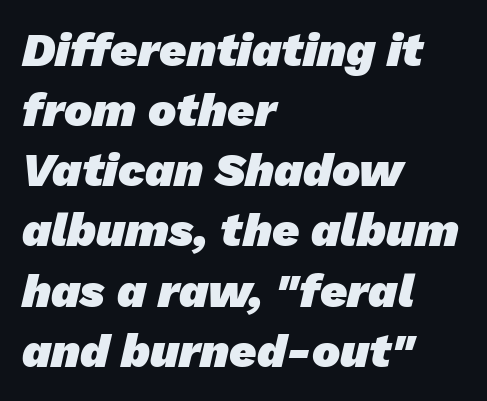
Q: Is the text bold? A: Yes.
Q: Is the typeface a serif or a sans-serif typeface? A: Sans-serif.
Q: Is the text underlined? A: No.
Q: How is the paragraph aligned? A: Left-aligned.
Q: Is the spacing between letters normal or unusually wide? A: Normal.
Q: Is the spacing between lines tight, normal or loose? A: Normal.
Q: Width (condensed, normal, or wide)? A: Normal.
Q: Stroke contrast? A: Low.
Q: x-height? A: Medium.
Q: Monospaced? A: No.
